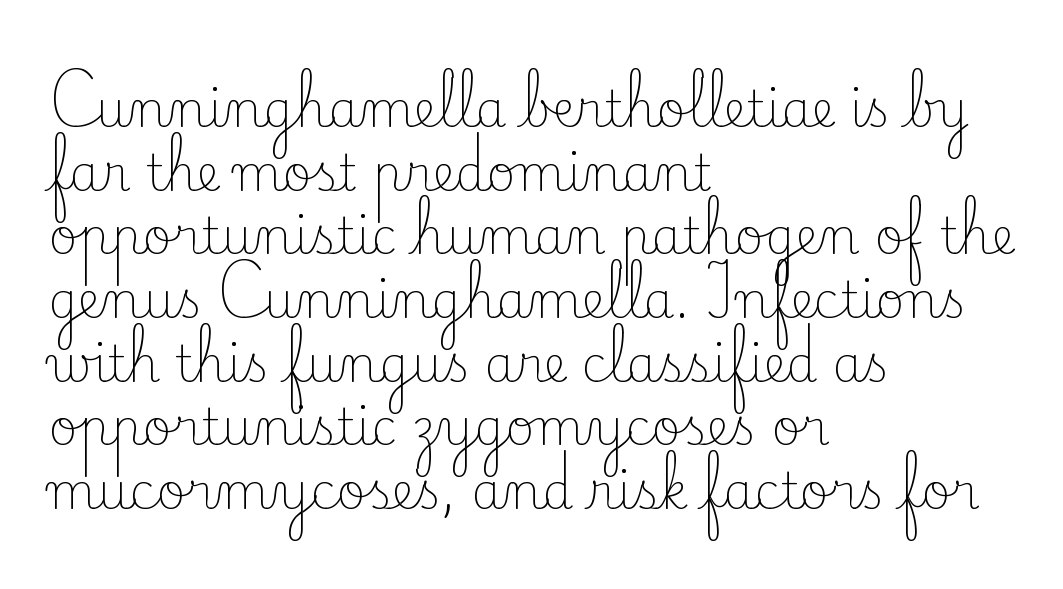
Leading: standard. The letters stand straight up with perfectly vertical stems. Default kerning and tracking; the words read as compact shapes. What kind of face is this? One with serifs. These lines stack with their left ends in a neat column.
